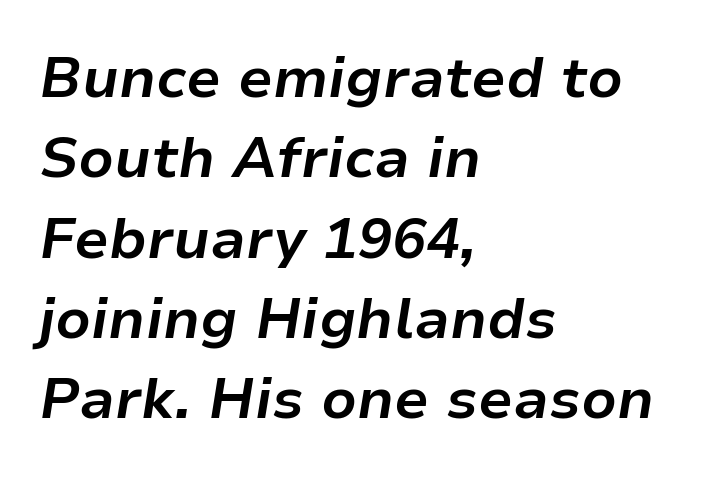
Q: Is the text bold? A: Yes.
Q: Is the text italic (slanted)? A: Yes, it leans right by about 9 degrees.
Q: Is the text underlined? A: No.
Q: How is the paragraph aligned? A: Left-aligned.
Q: Is the spacing between letters normal or unusually wide? A: Normal.
Q: Is the spacing between lines tight, normal or loose? A: Normal.
Q: Width (condensed, normal, or wide)? A: Normal.
Q: Stroke contrast? A: Low.
Q: x-height? A: Medium.
Q: Monospaced? A: No.
